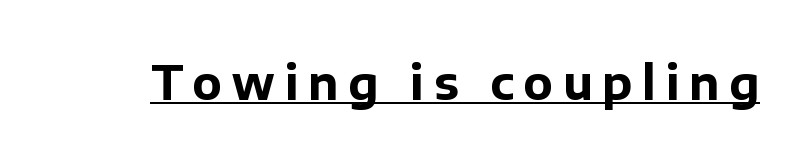
Letter spacing: wide. Examine the stroke ends and you'll find no serifs. Varying glyph widths throughout — classic text-font behaviour. Its strokes are broad and dark, the hallmark of bold type. Do the letters lean? They stand straight. Every word sits above its own underline.
